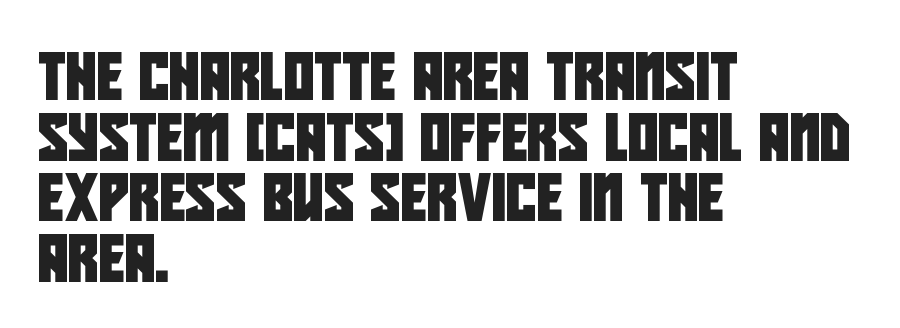
The image shows 47 px condensed sans-serif type; set left-aligned, normal line spacing (1.29x), normal letter spacing, not underlined; low stroke contrast and a large x-height.
